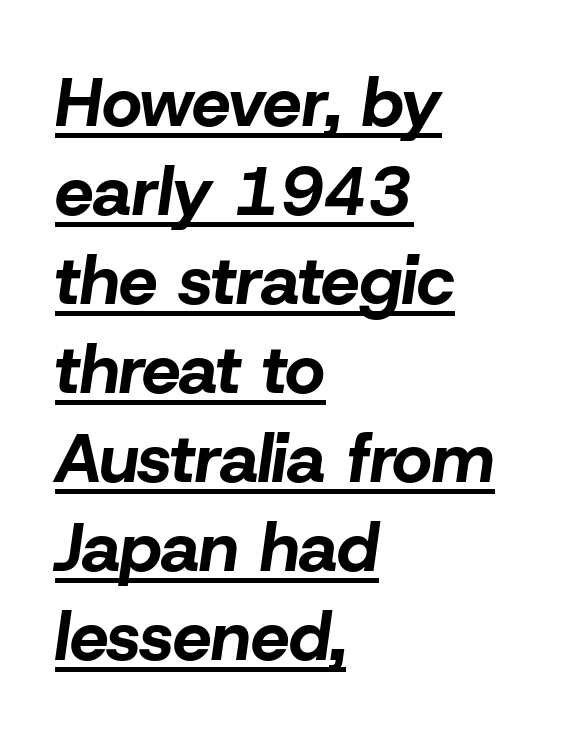
A continuous stroke trails under the words, as in a hyperlink. Whoever set this chose a conventional vertical rhythm. If you drew a line through each stem, it would be angled. Typeset ragged right — the left edge is the straight one.
